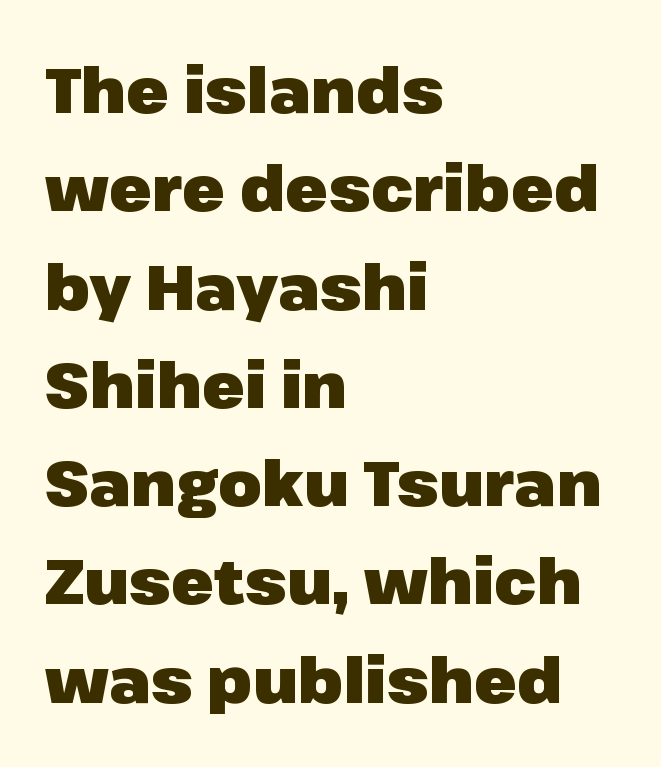
The glyphs are unaccompanied by any horizontal stroke below them. Students, note that the glyphs here touch the page at normal intervals. The typesetting leans heavy: a genuine bold. If you drew a ruler down the left edge, every line would touch it. Reading down the column, the eye jumps a familiar distance to each next line.
